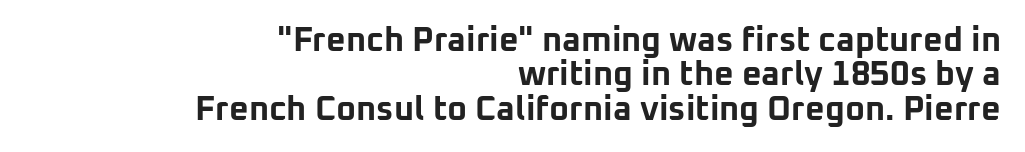
Q: Is the text bold? A: Yes.
Q: Is the text italic (slanted)? A: No, it is upright.
Q: Is the typeface a serif or a sans-serif typeface? A: Sans-serif.
Q: Is the text underlined? A: No.
Q: How is the paragraph aligned? A: Right-aligned.
Q: Is the spacing between letters normal or unusually wide? A: Normal.
Q: Is the spacing between lines tight, normal or loose? A: Tight.
Q: Width (condensed, normal, or wide)? A: Normal.
Q: Stroke contrast? A: Low.
Q: x-height? A: Medium.
Q: Monospaced? A: No.
